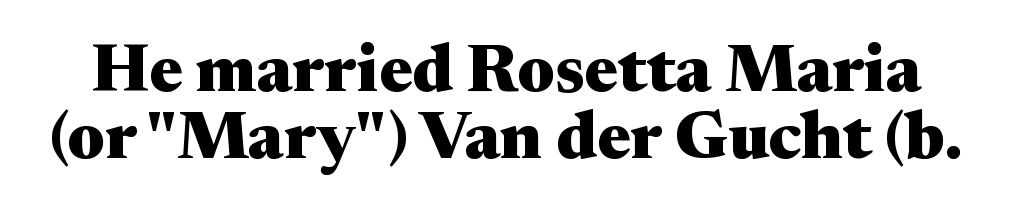
{"serif": "yes", "italic": "no", "bold": "yes", "weight": "heavy", "width": "wide", "stroke_contrast": "medium", "x_height": "medium", "monospaced": "no", "underline": "no", "line_spacing": "tight", "line_spacing_ratio": 1.0, "letter_spacing": "normal", "letter_spacing_em": 0.0, "glyph_px": 67}
